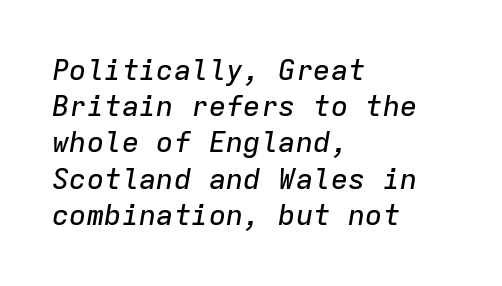
Q: Is the text italic (slanted)? A: Yes, it leans right by about 9 degrees.
Q: Is the text underlined? A: No.
Q: How is the paragraph aligned? A: Left-aligned.
Q: Is the spacing between letters normal or unusually wide? A: Normal.
Q: Is the spacing between lines tight, normal or loose? A: Normal.
Q: Width (condensed, normal, or wide)? A: Normal.
Q: Stroke contrast? A: Low.
Q: x-height? A: Medium.
Q: Monospaced? A: Yes.
